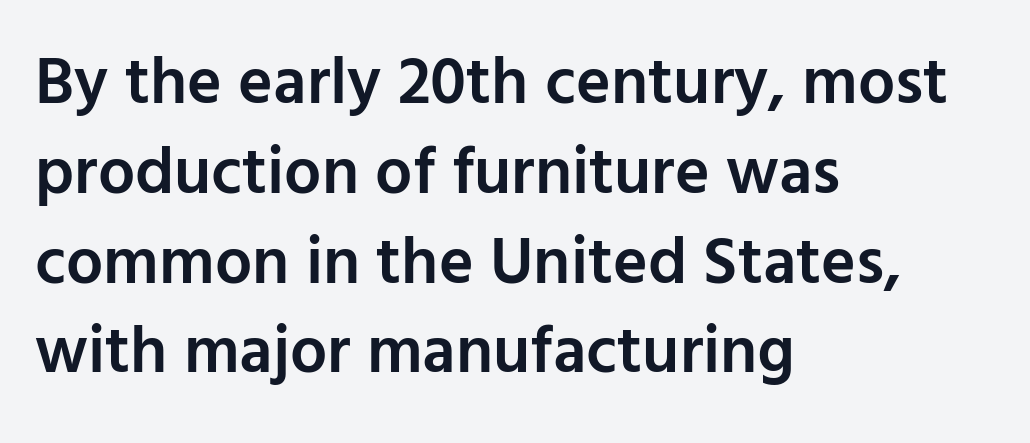
The letters advance in unequal steps, a hallmark of proportional type. The words here are not underlined. Tracking here is standard; glyphs follow each other at the usual distance. This is the in-between weight designers call semibold or demi. What's the leading like? Ordinary, nothing unusual.
